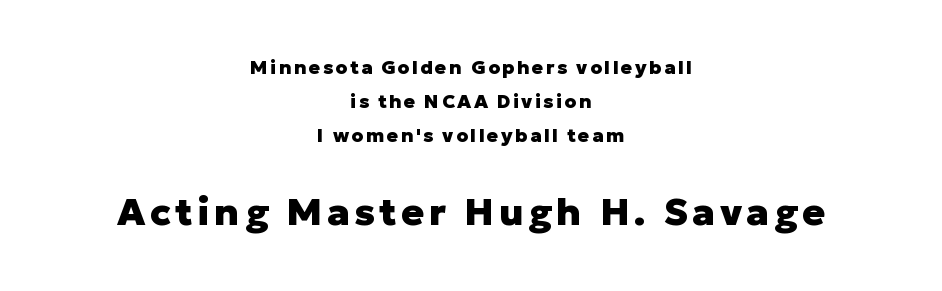
{"serif": "no", "italic": "no", "bold": "yes", "weight": "heavy", "width": "normal", "stroke_contrast": "low", "x_height": "medium", "monospaced": "no", "underline": "no", "align": "center", "line_spacing_ratio": 1.78, "larger_block": "second", "size_ratio": 2.0, "glyph_px": 38}
